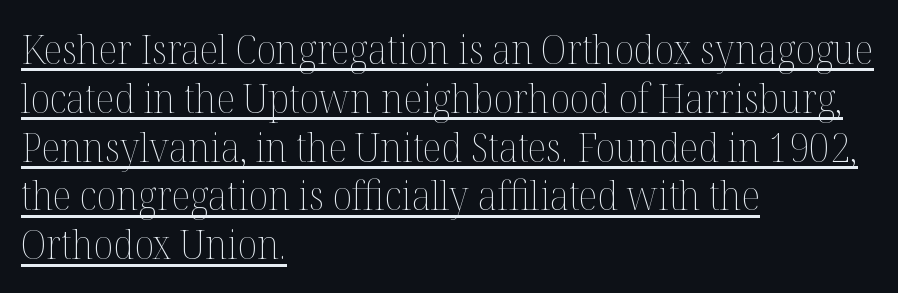
Q: Is the text bold? A: No.
Q: Is the text italic (slanted)? A: No, it is upright.
Q: Is the text underlined? A: Yes.
Q: How is the paragraph aligned? A: Left-aligned.
Q: Is the spacing between letters normal or unusually wide? A: Normal.
Q: Width (condensed, normal, or wide)? A: Normal.
Q: Stroke contrast? A: Medium.
Q: x-height? A: Medium.
Q: Monospaced? A: No.
